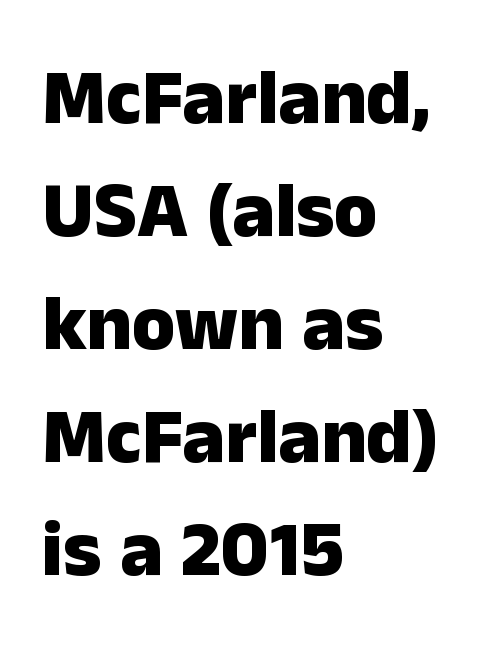
The image shows 79 px heavy sans-serif type, upright; set left-aligned, normal line spacing (1.43x), normal letter spacing, not underlined; low stroke contrast and a medium x-height.
